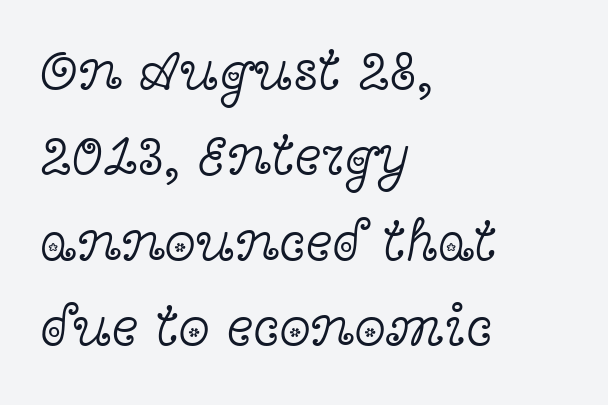
{"serif": "yes", "italic": "no", "bold": "no", "weight": "light", "width": "wide", "x_height": "medium", "monospaced": "no", "underline": "no", "align": "left", "line_spacing": "normal", "line_spacing_ratio": 1.5, "letter_spacing": "normal", "letter_spacing_em": 0.0, "glyph_px": 57}
